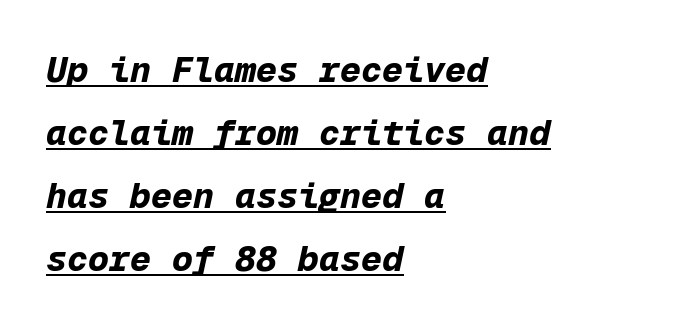
Compared with an ordinary text face, these strokes are far heavier — a full bold. The rendering uses typewriter-style spacing with identical character cells. Horizontal alignment here is leftward, the default for most running prose. Observe the ordinary spacing: letters are neighbours, not strangers.
